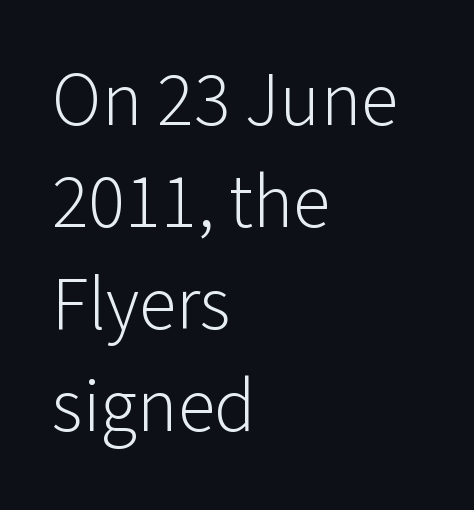
The image shows 76 px light sans-serif type, upright; set left-aligned, normal line spacing (1.34x), normal letter spacing, not underlined; low stroke contrast and a medium x-height.
